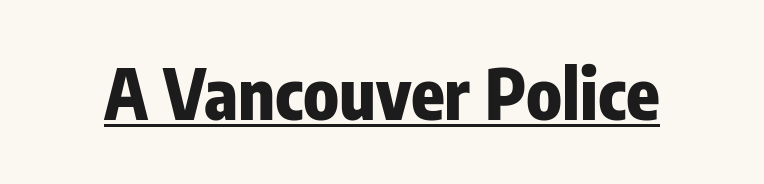
The image shows 69 px heavy, condensed sans-serif type, upright; set normal letter spacing, underlined; low stroke contrast and a medium x-height.
